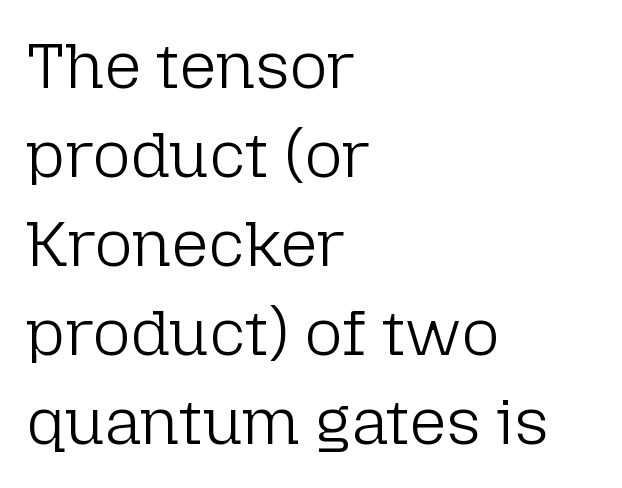
The image shows 65 px light sans-serif type, upright; set left-aligned, normal line spacing (1.37x), normal letter spacing, not underlined; low stroke contrast and a medium x-height.
